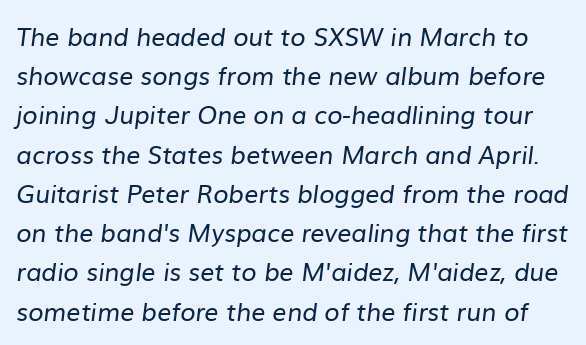
The block of text has a typical density, with ordinary space between rows. Nothing unusual about the tracking: characters are spaced as the font intends. No extra ink here — the face is not bold. Any mark beneath the type? The region is blank.
